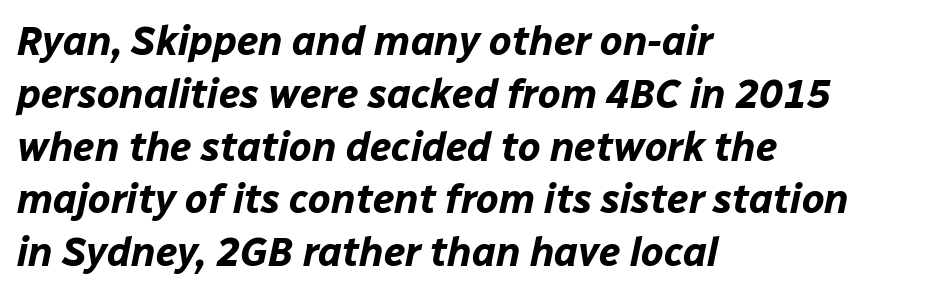
{"italic": "yes", "lean": "right", "slant_degrees": 12, "bold": "yes", "weight": "bold", "width": "normal", "stroke_contrast": "low", "x_height": "medium", "monospaced": "no", "underline": "no", "align": "left", "line_spacing": "normal", "line_spacing_ratio": 1.32, "letter_spacing": "normal", "letter_spacing_em": 0.0, "glyph_px": 40}
